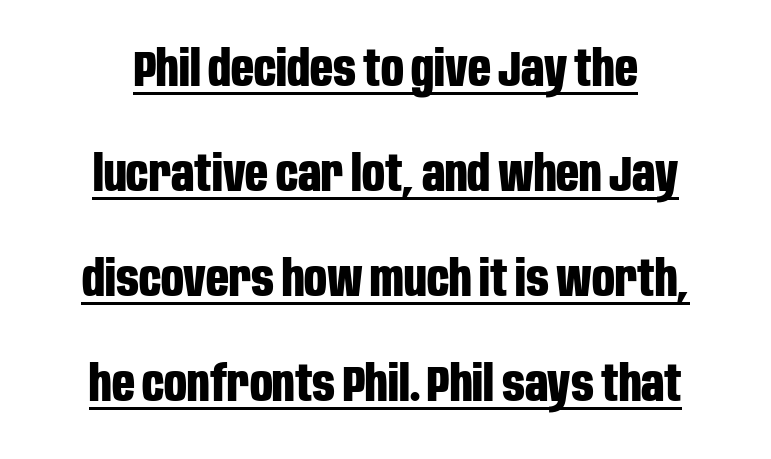
The image shows 50 px bold, condensed sans-serif type, upright; set loose line spacing (2.1x), normal letter spacing, underlined; low stroke contrast and a large x-height.
